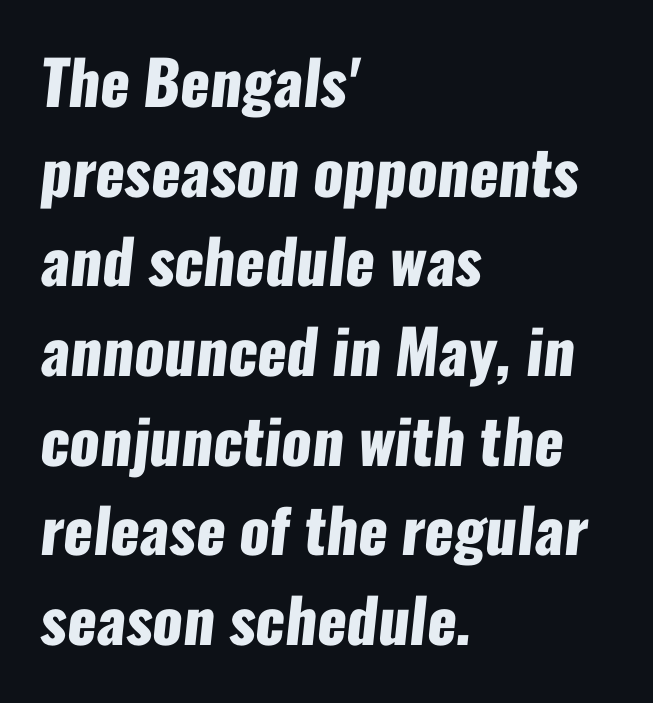
Q: Is the text bold? A: Yes.
Q: Is the typeface a serif or a sans-serif typeface? A: Sans-serif.
Q: Is the text underlined? A: No.
Q: How is the paragraph aligned? A: Left-aligned.
Q: Is the spacing between letters normal or unusually wide? A: Normal.
Q: Is the spacing between lines tight, normal or loose? A: Normal.
Q: Width (condensed, normal, or wide)? A: Condensed.
Q: Stroke contrast? A: Low.
Q: x-height? A: Medium.
Q: Monospaced? A: No.
